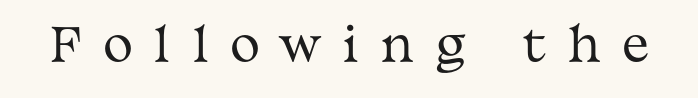
Caption: expanded tracking, letters set apart. Letterform terminals end in serifs throughout the passage. The weight would be labelled regular, book, light, or lighter still. A bare baseline throughout the passage.
